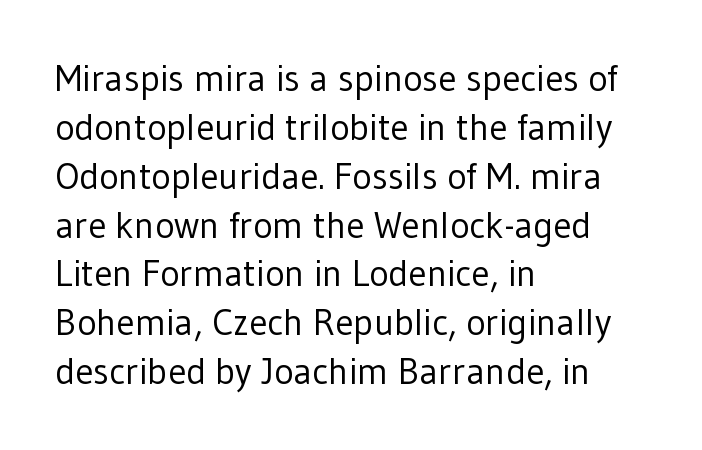
The type is set solid horizontally, with unmodified tracking. The words here are not underlined. A typesetter would call this leading conventional body-copy spacing. No heavy texture on the line: the type isn't bold. These lines are rendered in a variable-pitch font. Typographically, this falls in the sans-serif category.
